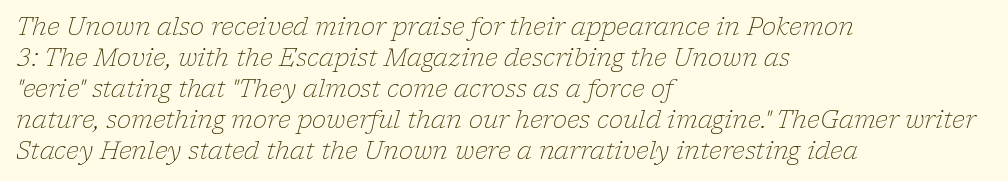
Q: Is the text bold? A: No.
Q: Is the text italic (slanted)? A: Yes, it leans right by about 17 degrees.
Q: Is the text underlined? A: No.
Q: How is the paragraph aligned? A: Left-aligned.
Q: Is the spacing between letters normal or unusually wide? A: Normal.
Q: Is the spacing between lines tight, normal or loose? A: Normal.
